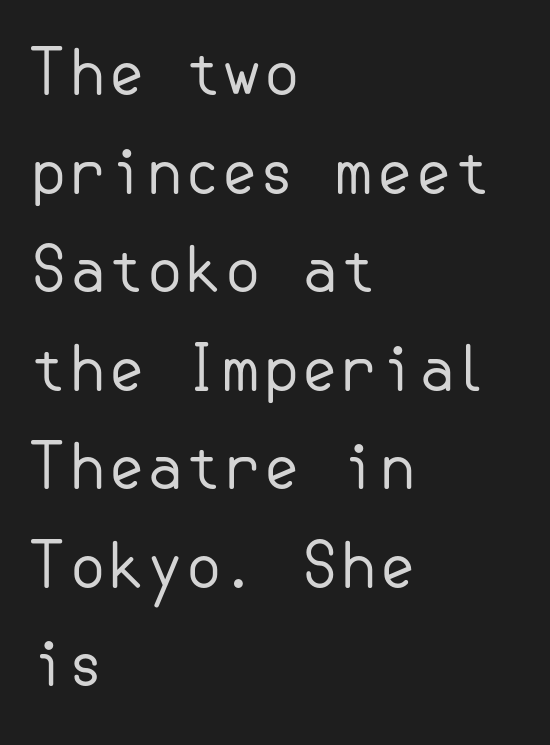
The image shows 62 px regular-weight sans-serif type, upright; set left-aligned, normal line spacing (1.59x), normal letter spacing, not underlined; low stroke contrast and a small x-height.
